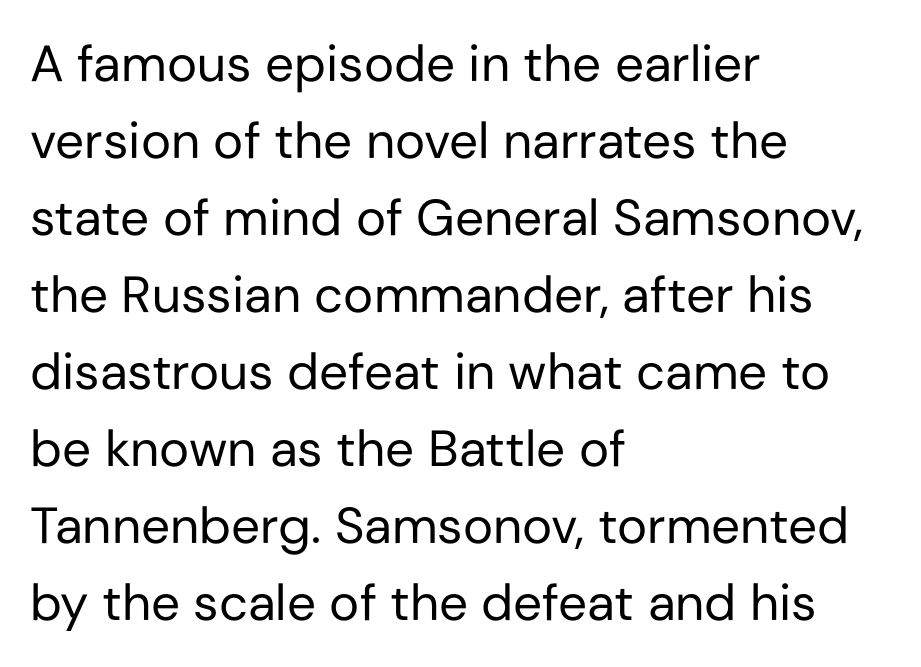
Nothing unusual about the tracking: characters are spaced as the font intends. Ordinary non-slanted type is in use. Interline gaps are of average width in this sample. Left-aligned paragraph, ragged on the right.
